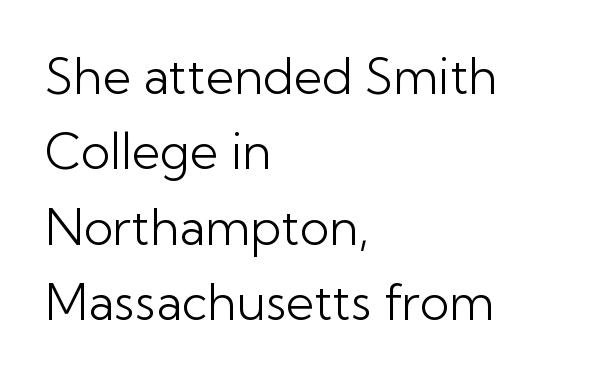
The image shows 49 px light sans-serif type, upright; set left-aligned, normal line spacing (1.54x), normal letter spacing, not underlined; low stroke contrast and a medium x-height.
